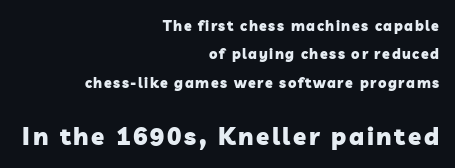
The image shows 24 px bold type; set right-aligned, loose line spacing (2.02x), not underlined; the second (bottom) block is 1.71x larger.
